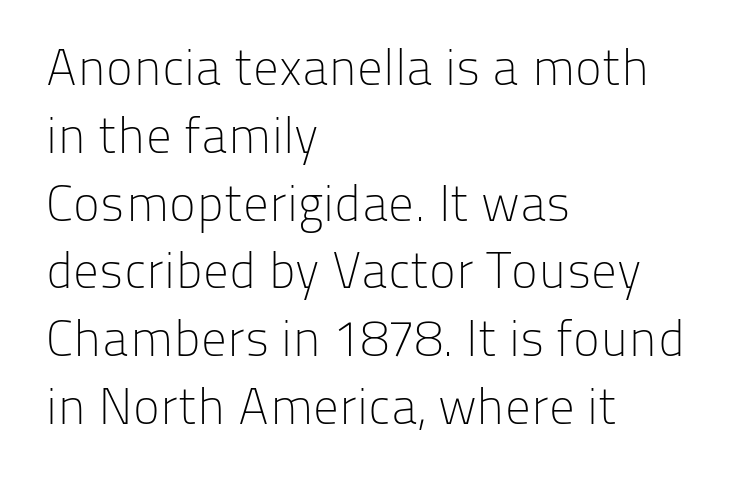
{"serif": "no", "italic": "no", "bold": "no", "weight": "light", "width": "normal", "stroke_contrast": "low", "x_height": "medium", "monospaced": "no", "underline": "no", "align": "left", "line_spacing": "normal", "line_spacing_ratio": 1.33, "letter_spacing": "normal", "letter_spacing_em": 0.0, "glyph_px": 51}
